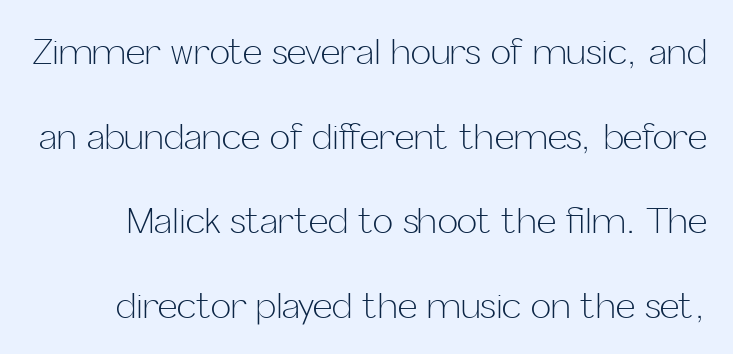
{"serif": "no", "italic": "no", "bold": "no", "weight": "light", "width": "normal", "stroke_contrast": "low", "x_height": "medium", "monospaced": "no", "underline": "no", "line_spacing": "loose", "line_spacing_ratio": 2.49, "letter_spacing": "normal", "letter_spacing_em": 0.0, "glyph_px": 34}
